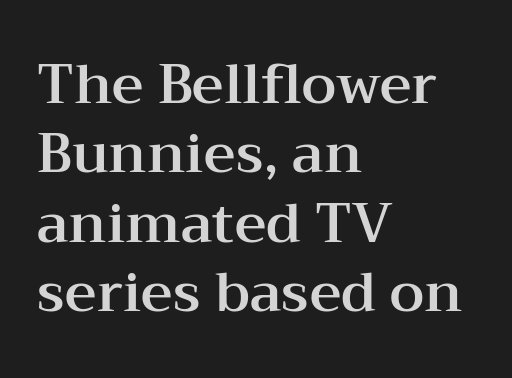
{"serif": "yes", "italic": "no", "width": "wide", "stroke_contrast": "medium", "x_height": "medium", "monospaced": "no", "underline": "no", "align": "left", "line_spacing": "normal", "line_spacing_ratio": 1.26, "letter_spacing": "normal", "letter_spacing_em": 0.0, "glyph_px": 55}
